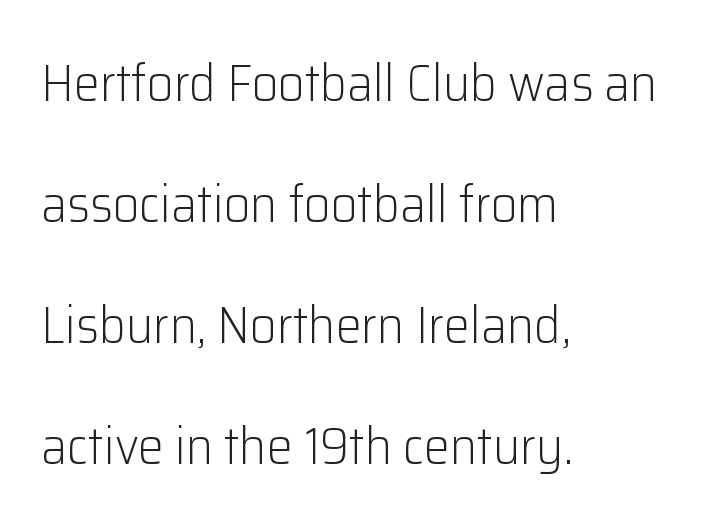
The image shows 52 px light sans-serif type, upright; set left-aligned, loose line spacing (2.33x), normal letter spacing, not underlined; low stroke contrast and a medium x-height.
